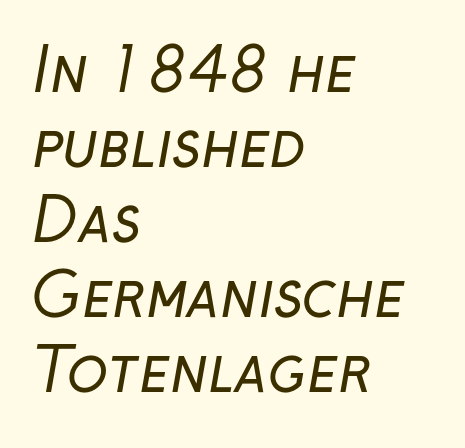
The image shows 60 px regular-weight sans-serif type; set left-aligned, normal line spacing (1.25x), normal letter spacing, not underlined; low stroke contrast and a medium x-height.
